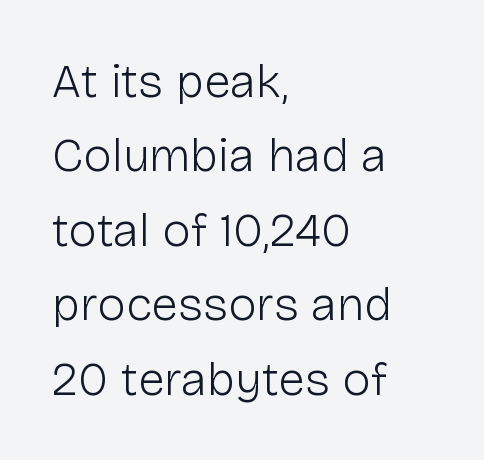
Q: Is the text bold? A: No.
Q: Is the text italic (slanted)? A: No, it is upright.
Q: Is the typeface a serif or a sans-serif typeface? A: Sans-serif.
Q: Is the text underlined? A: No.
Q: How is the paragraph aligned? A: Left-aligned.
Q: Is the spacing between letters normal or unusually wide? A: Normal.
Q: Is the spacing between lines tight, normal or loose? A: Normal.
Q: Width (condensed, normal, or wide)? A: Normal.
Q: Stroke contrast? A: Low.
Q: x-height? A: Medium.
Q: Monospaced? A: No.
